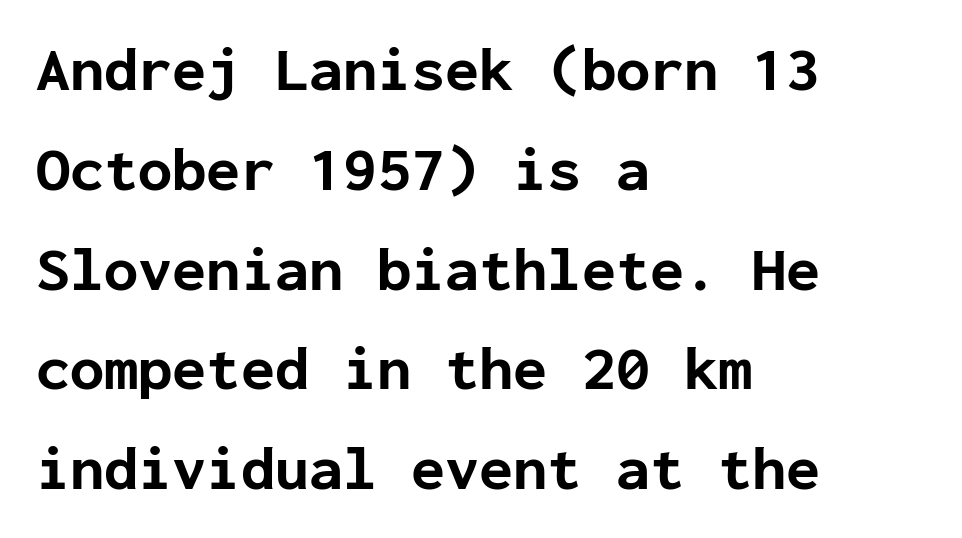
Q: Is the text bold? A: Yes.
Q: Is the text italic (slanted)? A: No, it is upright.
Q: Is the typeface a serif or a sans-serif typeface? A: Sans-serif.
Q: Is the text underlined? A: No.
Q: How is the paragraph aligned? A: Left-aligned.
Q: Is the spacing between letters normal or unusually wide? A: Normal.
Q: Is the spacing between lines tight, normal or loose? A: Normal.
Q: Width (condensed, normal, or wide)? A: Normal.
Q: Stroke contrast? A: Low.
Q: x-height? A: Medium.
Q: Monospaced? A: Yes.
